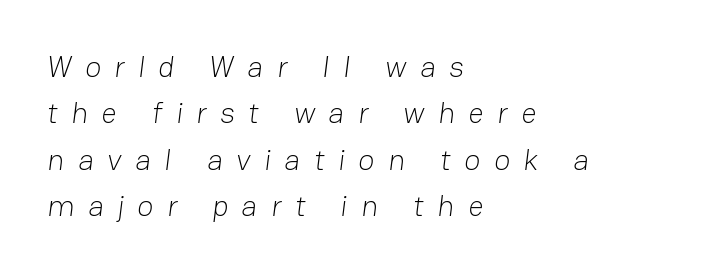
In terms of letterspacing, this is a distinctly airy, spread setting. The font family rendered here belongs to the sans-serif group. The letters advance in unequal steps, a hallmark of proportional type. The foot of each line stays bare and open.
